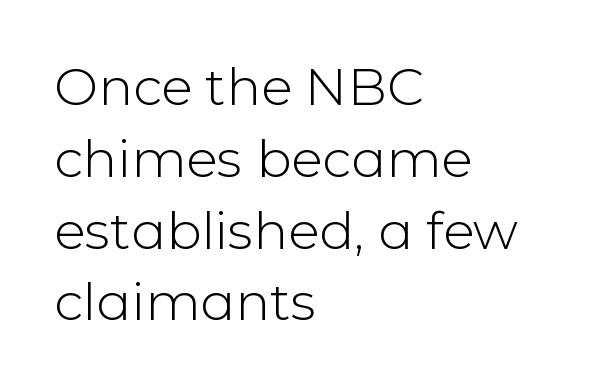
Q: Is the text bold? A: No.
Q: Is the text italic (slanted)? A: No, it is upright.
Q: Is the typeface a serif or a sans-serif typeface? A: Sans-serif.
Q: Is the text underlined? A: No.
Q: How is the paragraph aligned? A: Left-aligned.
Q: Is the spacing between letters normal or unusually wide? A: Normal.
Q: Is the spacing between lines tight, normal or loose? A: Normal.
Q: Width (condensed, normal, or wide)? A: Normal.
Q: Stroke contrast? A: Low.
Q: x-height? A: Medium.
Q: Monospaced? A: No.
